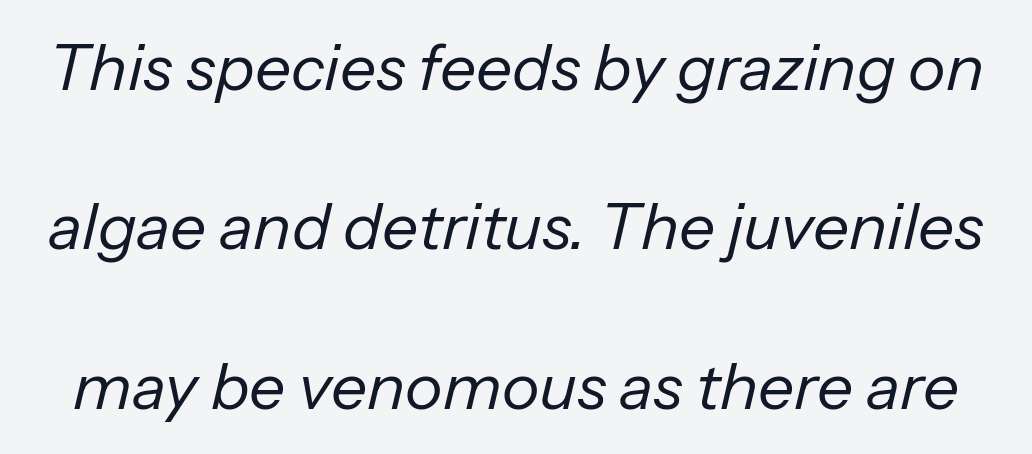
There is no visible air inserted between adjacent glyphs. Note the varied advance widths — an 'i' is clearly narrower than an 'm'. Anything drawn beneath the words? Only blank space. Quick note: interline space is abundant.
